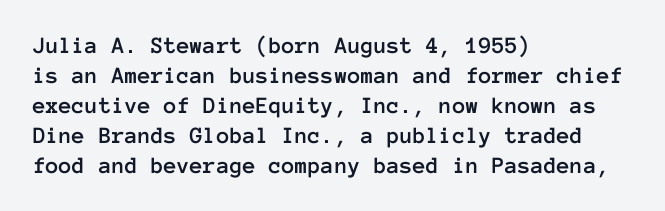
The image shows 24 px text type, upright; set left-aligned, normal line spacing (1.25x), normal letter spacing, not underlined.
